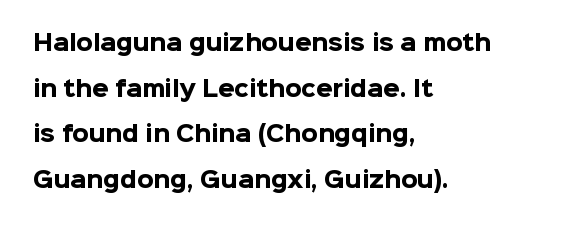
Line beginnings align vertically; line endings do not. Plain, unruled lines of type. This is roman type, the default non-slanted kind. Students, note that the glyphs here touch the page at normal intervals.
